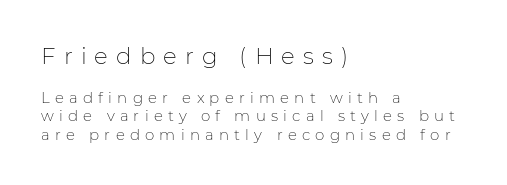
{"italic": "no", "bold": "no", "underline": "no", "align": "left", "line_spacing_ratio": 1.23, "letter_spacing": "wide", "letter_spacing_em": 0.35, "larger_block": "first", "size_ratio": 1.53, "glyph_px": 23}
